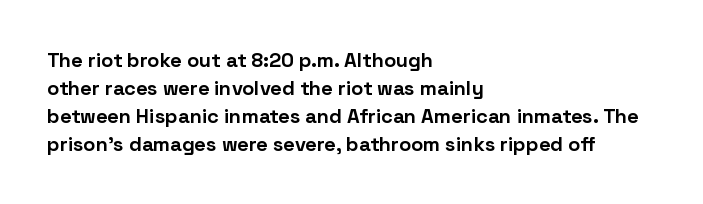
{"italic": "no", "bold": "yes", "underline": "no", "align": "left", "line_spacing": "normal", "line_spacing_ratio": 1.4, "letter_spacing": "normal", "letter_spacing_em": 0.0, "glyph_px": 20}
